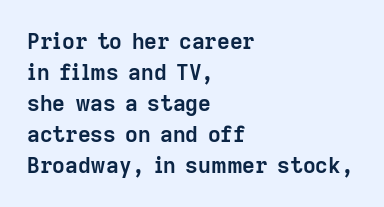
Ordinary non-slanted type is in use. The space between consecutive lines is moderate. The strokes are fattened all the way to bold. No extra tracking has been applied to these lines. Quick note: underline off. The typesetter chose a ragged-right arrangement here.
